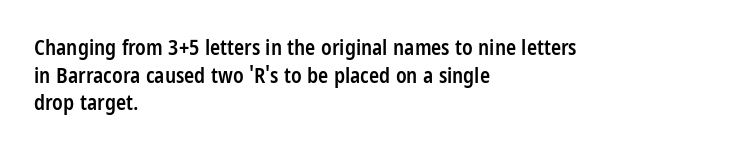
Q: Is the text bold? A: Semi-bold.
Q: Is the text italic (slanted)? A: No, it is upright.
Q: Is the text underlined? A: No.
Q: How is the paragraph aligned? A: Left-aligned.
Q: Is the spacing between letters normal or unusually wide? A: Normal.
Q: Is the spacing between lines tight, normal or loose? A: Normal.
